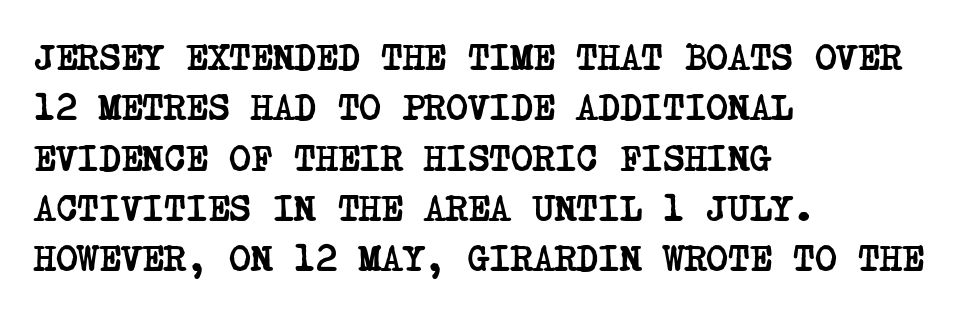
Q: Is the text bold? A: Yes.
Q: Is the typeface a serif or a sans-serif typeface? A: Serif.
Q: Is the text underlined? A: No.
Q: How is the paragraph aligned? A: Left-aligned.
Q: Is the spacing between letters normal or unusually wide? A: Normal.
Q: Is the spacing between lines tight, normal or loose? A: Normal.
Q: Width (condensed, normal, or wide)? A: Condensed.
Q: Stroke contrast? A: Low.
Q: x-height? A: Large.
